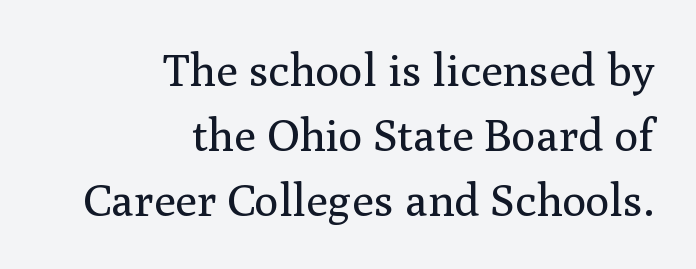
Think of a printed novel: that variable character pitch is what you see here. This sample is right-justified, so line beginnings fall wherever the words allow. The font family rendered here belongs to the serif group. A normal amount of white space separates one row of letters from the next. The passage shown has conventional tracking throughout. Letters rest on an invisible, unmarked baseline.
